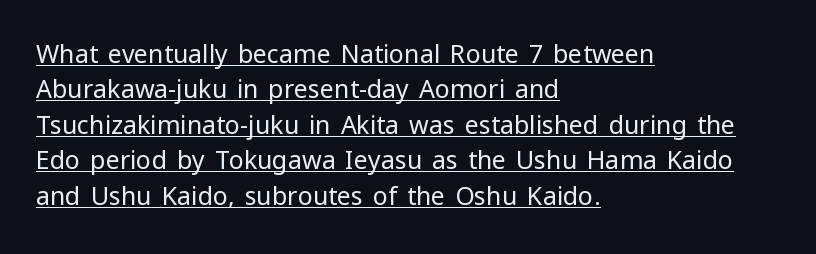
{"italic": "no", "bold": "no", "underline": "yes", "align": "left", "line_spacing": "normal", "line_spacing_ratio": 1.42, "letter_spacing": "normal", "letter_spacing_em": 0.0, "glyph_px": 25}
